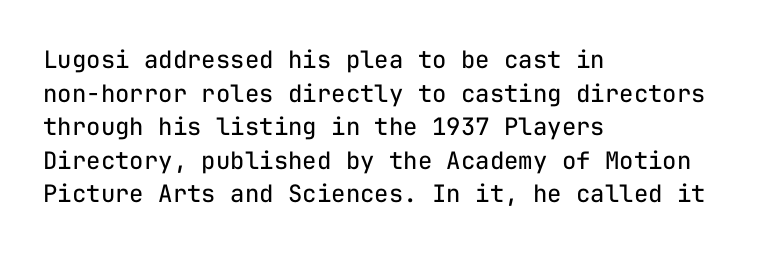
Does the copy run flush right? No — it runs flush left. Does extra space separate the letters? No, they use regular spacing. The letters look calm and open, with moderate or lighter stems. Beneath every word, the page is bare. Normally led — the rows are evenly, conventionally spaced.
